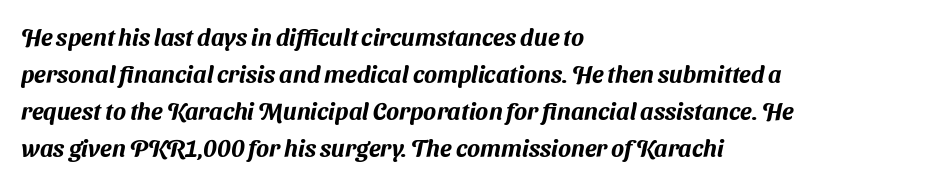
The image shows 24 px text type; set left-aligned, normal line spacing (1.54x), normal letter spacing, not underlined.
